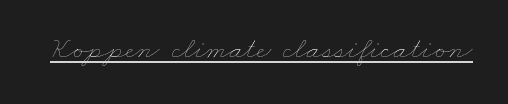
Q: Is the text bold? A: No.
Q: Is the text underlined? A: Yes.
Q: Is the spacing between letters normal or unusually wide? A: Normal.
Q: Width (condensed, normal, or wide)? A: Wide.
Q: Stroke contrast? A: Low.
Q: x-height? A: Small.
Q: Monospaced? A: No.
